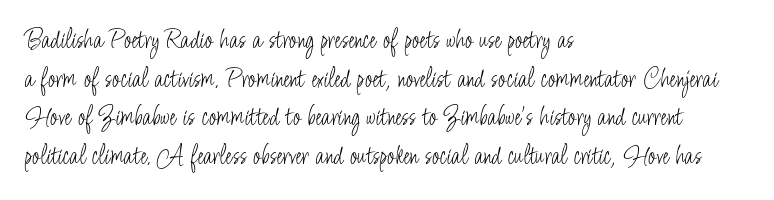
{"serif": "no", "bold": "no", "weight": "light", "width": "condensed", "stroke_contrast": "low", "x_height": "small", "monospaced": "no", "underline": "no", "align": "left", "line_spacing": "normal", "line_spacing_ratio": 1.38, "letter_spacing": "normal", "letter_spacing_em": 0.0, "glyph_px": 28}
